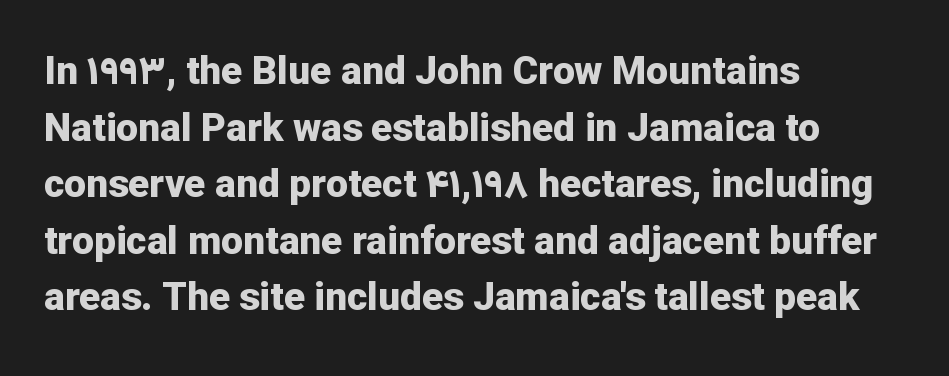
Q: Is the text bold? A: Yes.
Q: Is the text italic (slanted)? A: No, it is upright.
Q: Is the typeface a serif or a sans-serif typeface? A: Sans-serif.
Q: Is the text underlined? A: No.
Q: How is the paragraph aligned? A: Left-aligned.
Q: Is the spacing between letters normal or unusually wide? A: Normal.
Q: Is the spacing between lines tight, normal or loose? A: Normal.
Q: Width (condensed, normal, or wide)? A: Normal.
Q: Stroke contrast? A: Low.
Q: x-height? A: Medium.
Q: Monospaced? A: No.
